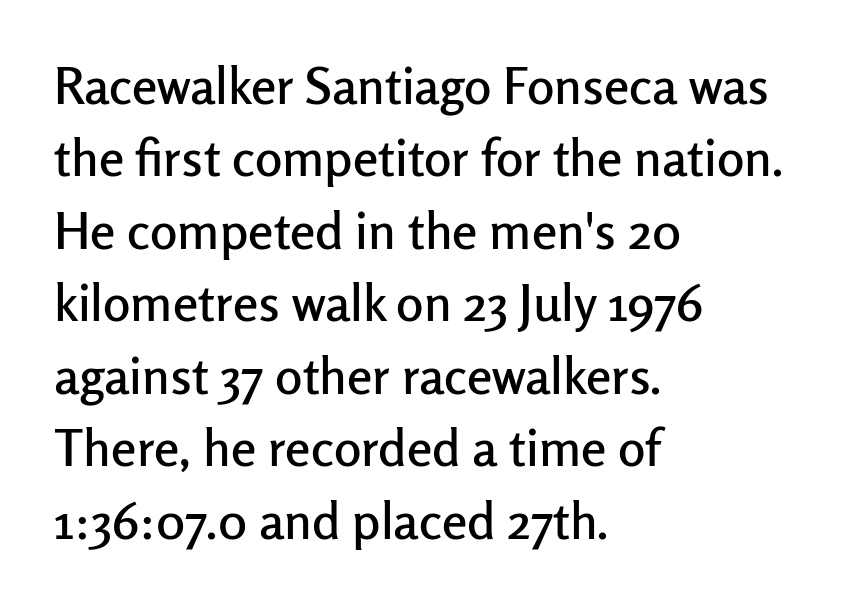
Q: Is the text italic (slanted)? A: No, it is upright.
Q: Is the typeface a serif or a sans-serif typeface? A: Sans-serif.
Q: Is the text underlined? A: No.
Q: How is the paragraph aligned? A: Left-aligned.
Q: Is the spacing between letters normal or unusually wide? A: Normal.
Q: Is the spacing between lines tight, normal or loose? A: Normal.
Q: Width (condensed, normal, or wide)? A: Normal.
Q: Stroke contrast? A: Low.
Q: x-height? A: Medium.
Q: Monospaced? A: No.
